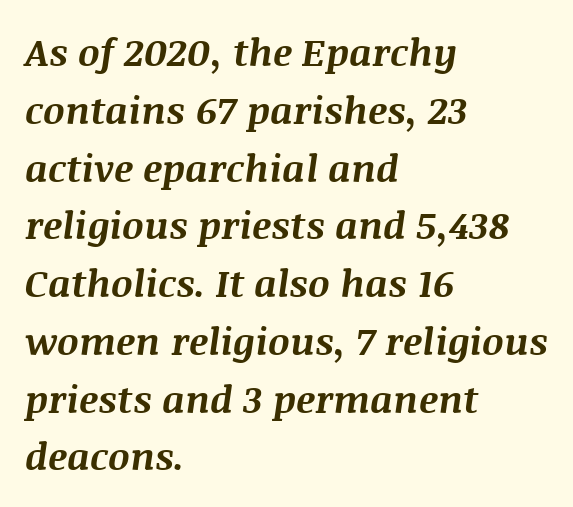
The image shows 38 px bold type, italic (leaning right); set left-aligned, normal line spacing (1.52x), normal letter spacing, not underlined; medium stroke contrast and a large x-height.
